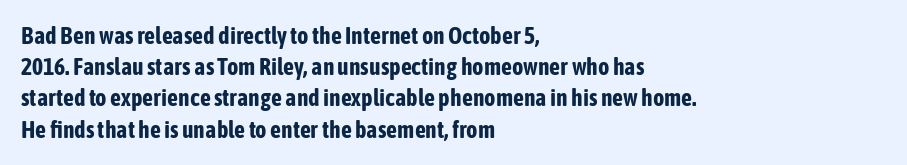
The image shows 24 px bold type, upright; set left-aligned, normal line spacing (1.3x), normal letter spacing, not underlined.
